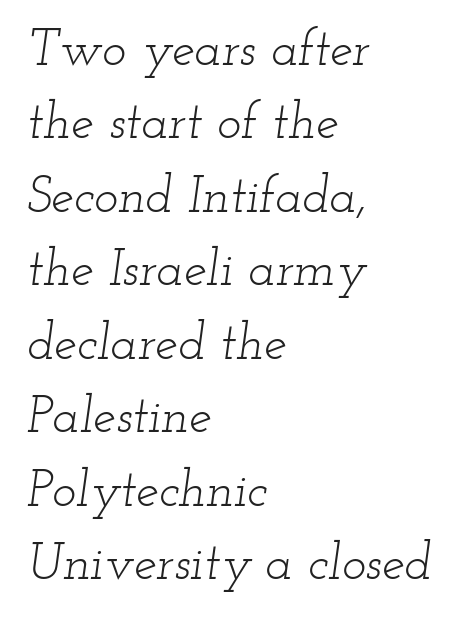
Q: Is the text bold? A: No.
Q: Is the text italic (slanted)? A: Yes, it leans right by about 12 degrees.
Q: Is the typeface a serif or a sans-serif typeface? A: Serif.
Q: Is the text underlined? A: No.
Q: How is the paragraph aligned? A: Left-aligned.
Q: Is the spacing between letters normal or unusually wide? A: Normal.
Q: Is the spacing between lines tight, normal or loose? A: Normal.
Q: Width (condensed, normal, or wide)? A: Wide.
Q: Stroke contrast? A: Low.
Q: x-height? A: Small.
Q: Monospaced? A: No.
